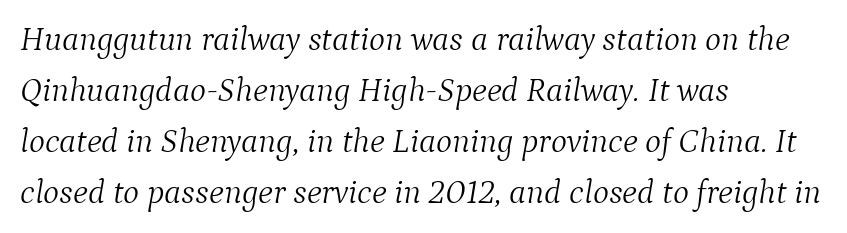
Q: Is the text bold? A: No.
Q: Is the text italic (slanted)? A: Yes, it leans right by about 9 degrees.
Q: Is the typeface a serif or a sans-serif typeface? A: Serif.
Q: Is the text underlined? A: No.
Q: How is the paragraph aligned? A: Left-aligned.
Q: Is the spacing between letters normal or unusually wide? A: Normal.
Q: Is the spacing between lines tight, normal or loose? A: Normal.
Q: Width (condensed, normal, or wide)? A: Normal.
Q: Stroke contrast? A: Medium.
Q: x-height? A: Medium.
Q: Monospaced? A: No.
